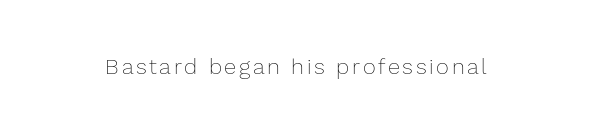
The specimen reads as upright at a glance. The face looks like a standard text weight, possibly lighter. Nobody drew a line under any word here.
